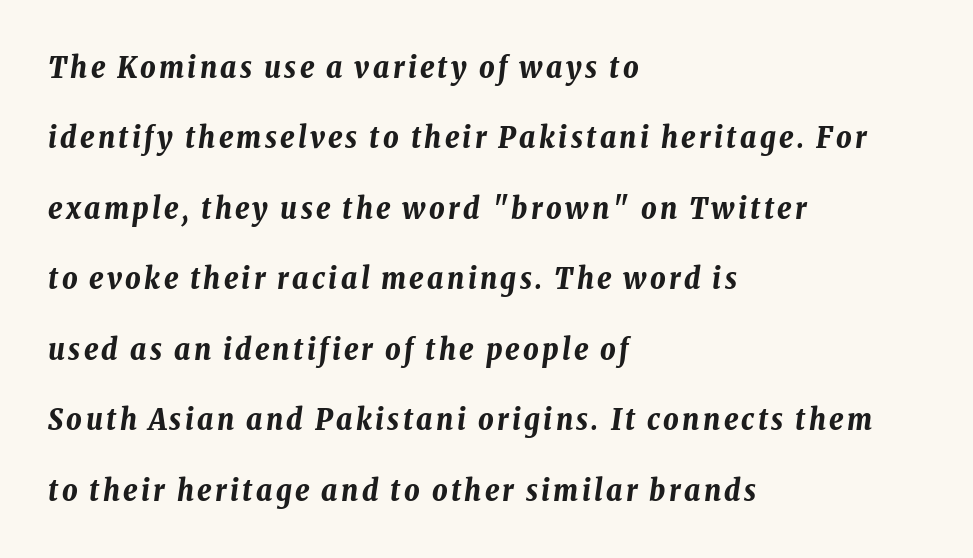
The image shows 30 px bold, condensed type, italic (leaning right); set left-aligned, loose line spacing (2.35x), not underlined; low stroke contrast and a medium x-height.
